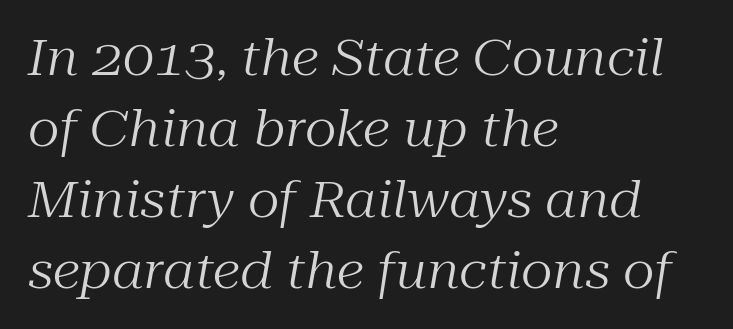
Look at the tracking — it's just the regular setting, nothing added. Underlining? Definitely not there. Typographically, this falls in the serif category. Here the designer chose a conventional face with non-uniform glyph widths.
